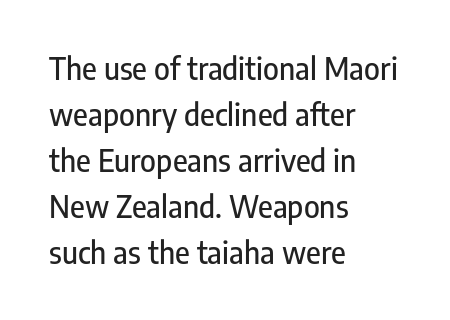
The image shows 30 px condensed sans-serif type, upright; set left-aligned, normal line spacing (1.53x), normal letter spacing, not underlined; low stroke contrast and a medium x-height.
